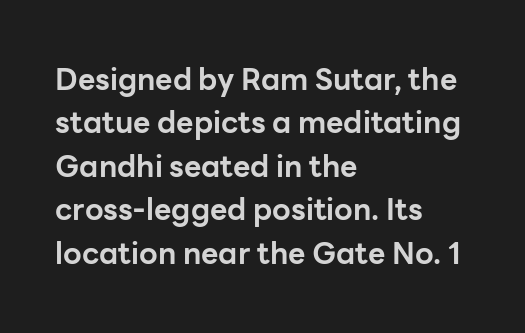
Words float on clear page, feet unadorned. Vertical strokes here are truly vertical. Typographic density is high because the face is bold. Spacing between characters is what you'd get straight out of the box. Every row of glyphs begins at an identical x-position on the left.
